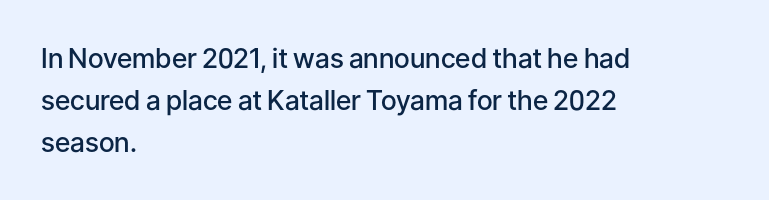
Q: Is the text bold? A: Semi-bold.
Q: Is the text italic (slanted)? A: No, it is upright.
Q: Is the text underlined? A: No.
Q: How is the paragraph aligned? A: Left-aligned.
Q: Is the spacing between letters normal or unusually wide? A: Normal.
Q: Is the spacing between lines tight, normal or loose? A: Normal.
